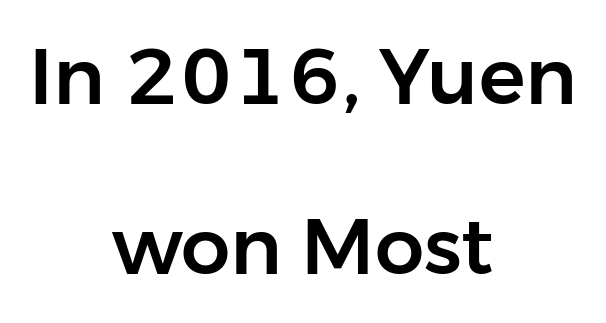
The image shows 78 px sans-serif type, upright; set centered, loose line spacing (2.18x), normal letter spacing, not underlined; low stroke contrast and a medium x-height.
